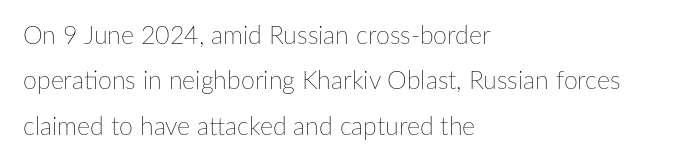
Q: Is the text bold? A: No.
Q: Is the text italic (slanted)? A: No, it is upright.
Q: Is the text underlined? A: No.
Q: How is the paragraph aligned? A: Left-aligned.
Q: Is the spacing between letters normal or unusually wide? A: Normal.
